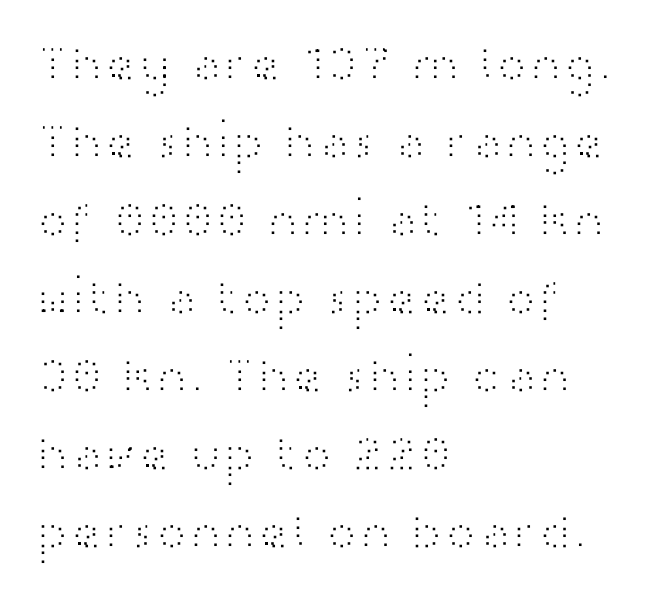
Posture: straight, roman, zero tilt. These lines keep a tight, regular rhythm from letter to letter. These lines are rendered in a variable-pitch font. Vertically, the passage feels balanced, rows spaced as you'd expect. The foot of each line stays bare and open.
